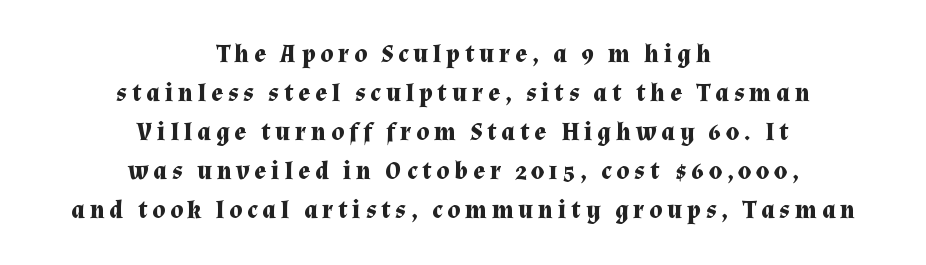
Characters follow at a spacing far wider than the type designer built in. Notice how the passage keeps no hard edge, just a central spine. The letters are bold, with thick, heavy strokes. A typesetter would call this leading conventional body-copy spacing. Ordinary non-slanted type is in use.
